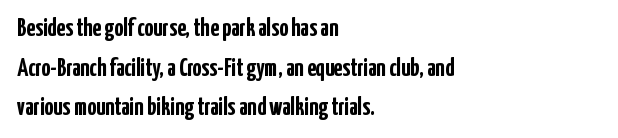
{"italic": "no", "bold": "yes", "underline": "no", "align": "left", "line_spacing": "normal", "line_spacing_ratio": 1.59, "letter_spacing": "normal", "letter_spacing_em": 0.0, "glyph_px": 25}
